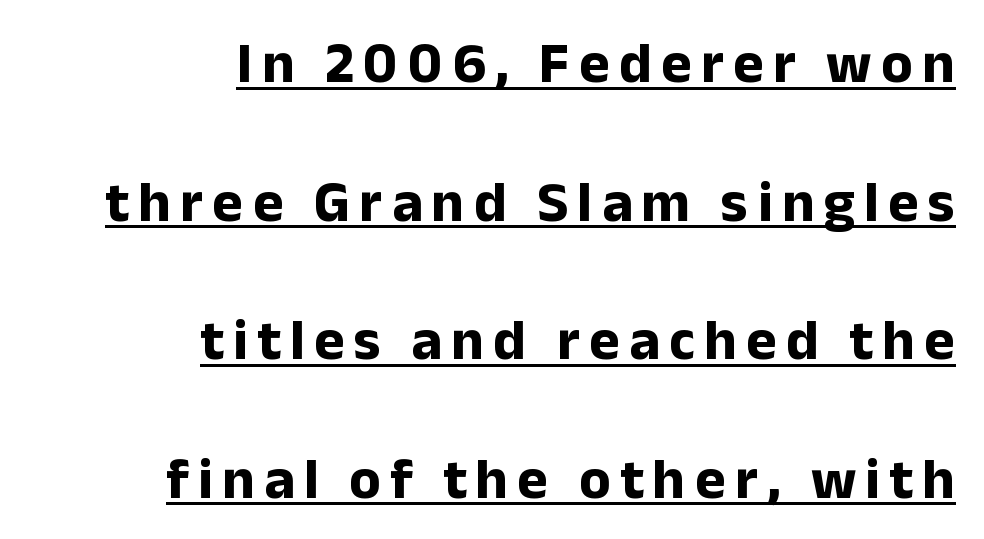
The image shows 58 px bold sans-serif type, upright; set right-aligned, loose line spacing (2.39x), underlined; low stroke contrast and a medium x-height.
